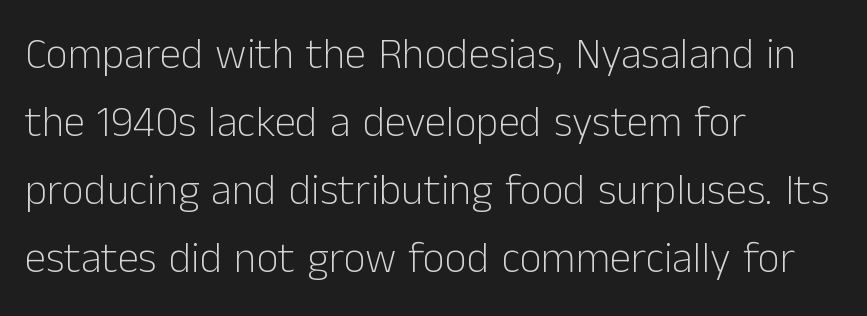
{"serif": "no", "italic": "no", "bold": "no", "weight": "light", "width": "normal", "stroke_contrast": "low", "x_height": "medium", "monospaced": "no", "underline": "no", "align": "left", "line_spacing": "normal", "line_spacing_ratio": 1.58, "letter_spacing": "normal", "letter_spacing_em": 0.0, "glyph_px": 43}
